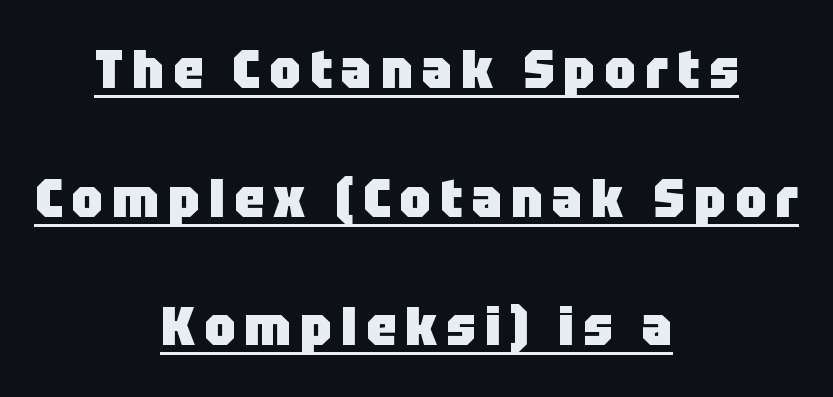
Varying glyph widths throughout — classic text-font behaviour. The line-height multiplier appears high, well above default. One-word summary of the alignment: center. Notice how the stems are strictly vertical — no italics here. The passage shown is emphatically bold.
